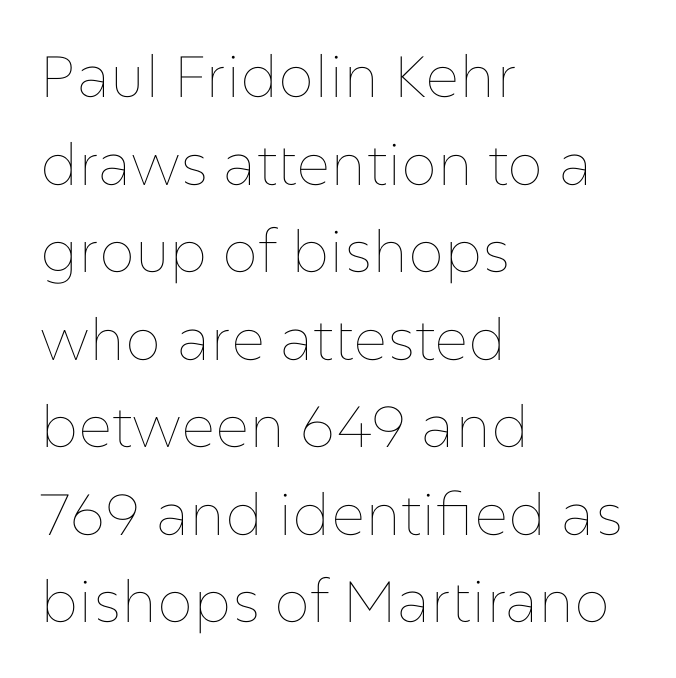
{"italic": "no", "bold": "no", "weight": "thin", "width": "normal", "stroke_contrast": "low", "x_height": "medium", "monospaced": "no", "underline": "no", "align": "left", "line_spacing": "normal", "line_spacing_ratio": 1.51, "letter_spacing": "normal", "letter_spacing_em": 0.0, "glyph_px": 58}
